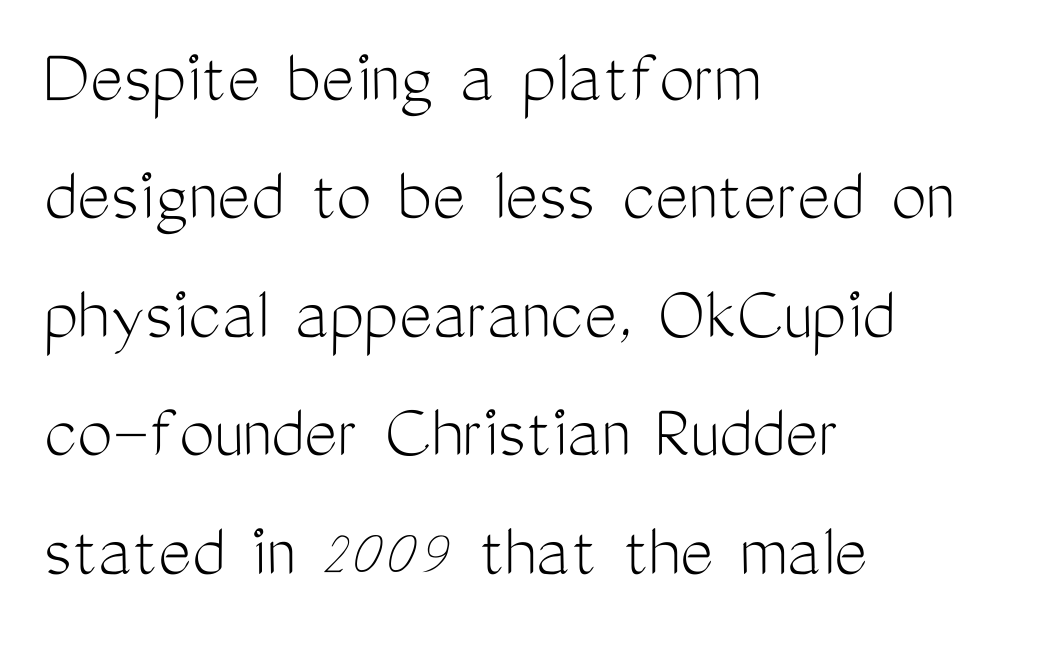
Q: Is the text bold? A: No.
Q: Is the text italic (slanted)? A: No, it is upright.
Q: Is the typeface a serif or a sans-serif typeface? A: Sans-serif.
Q: Is the text underlined? A: No.
Q: How is the paragraph aligned? A: Left-aligned.
Q: Is the spacing between letters normal or unusually wide? A: Normal.
Q: Is the spacing between lines tight, normal or loose? A: Normal.
Q: Width (condensed, normal, or wide)? A: Condensed.
Q: Stroke contrast? A: Medium.
Q: x-height? A: Medium.
Q: Monospaced? A: No.
